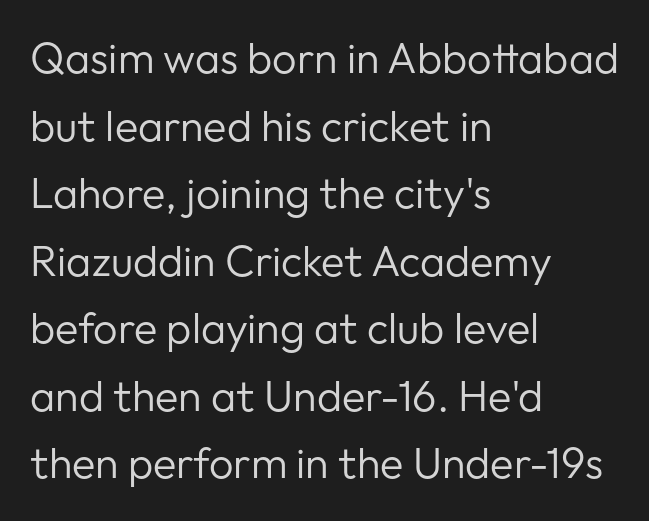
The image shows 43 px regular-weight sans-serif type, upright; set left-aligned, normal line spacing (1.57x), normal letter spacing, not underlined; low stroke contrast and a medium x-height.
